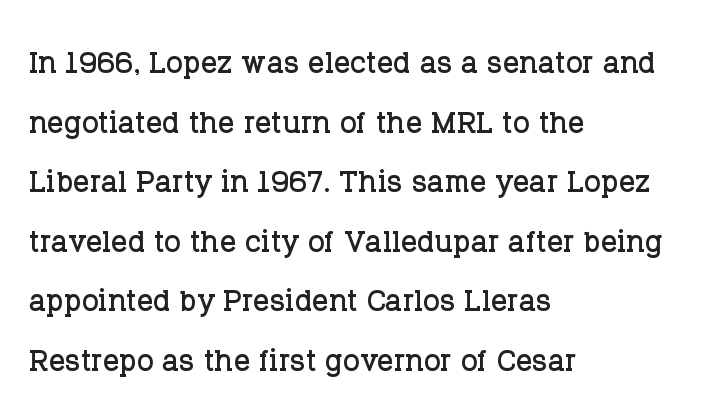
{"serif": "yes", "italic": "no", "width": "normal", "stroke_contrast": "low", "x_height": "large", "monospaced": "no", "underline": "no", "align": "left", "line_spacing": "normal", "line_spacing_ratio": 1.49, "letter_spacing": "normal", "letter_spacing_em": 0.0, "glyph_px": 40}
